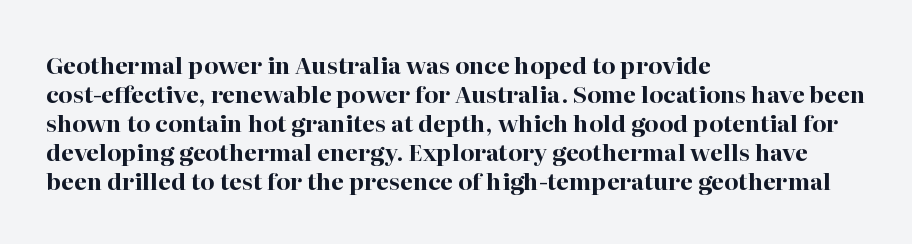
{"italic": "no", "bold": "yes", "underline": "no", "align": "left", "line_spacing": "normal", "line_spacing_ratio": 1.26, "letter_spacing": "normal", "letter_spacing_em": 0.0, "glyph_px": 23}
